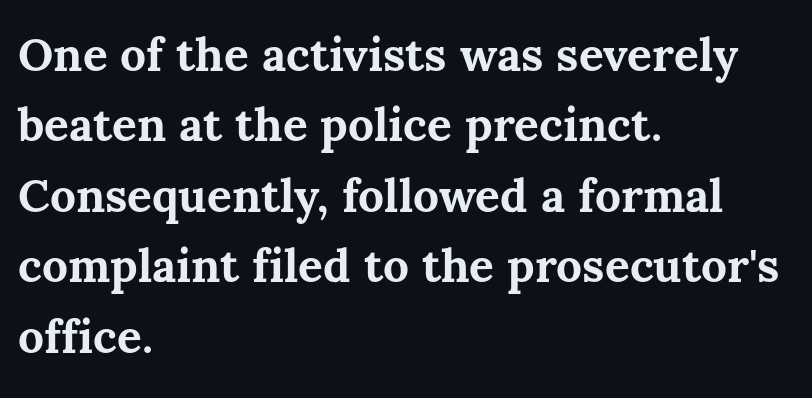
The image shows 46 px bold type, upright; set left-aligned, normal line spacing (1.53x), normal letter spacing, not underlined; medium stroke contrast and a medium x-height.
